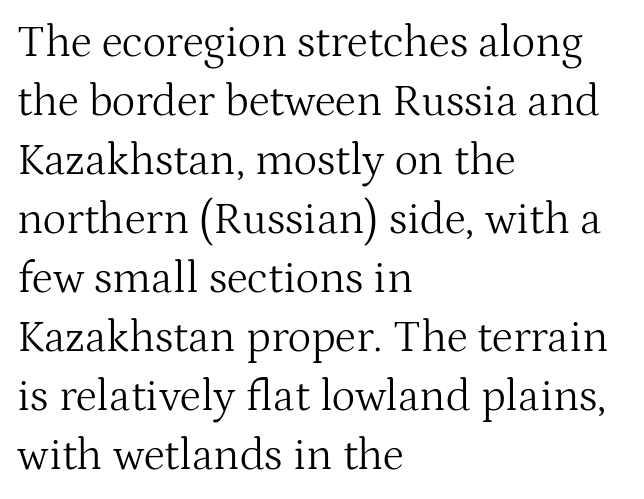
The image shows 45 px light serif type, upright; set left-aligned, normal line spacing (1.31x), normal letter spacing, not underlined; medium stroke contrast and a medium x-height.
